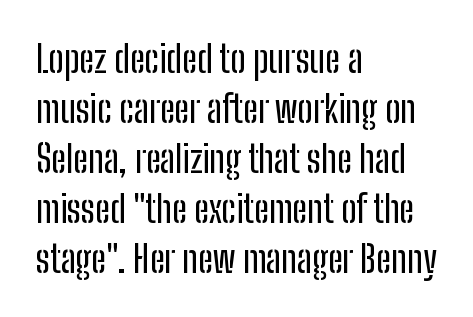
Q: Is the text italic (slanted)? A: No, it is upright.
Q: Is the typeface a serif or a sans-serif typeface? A: Sans-serif.
Q: Is the text underlined? A: No.
Q: How is the paragraph aligned? A: Left-aligned.
Q: Is the spacing between letters normal or unusually wide? A: Normal.
Q: Is the spacing between lines tight, normal or loose? A: Normal.
Q: Width (condensed, normal, or wide)? A: Condensed.
Q: Stroke contrast? A: Low.
Q: x-height? A: Medium.
Q: Monospaced? A: No.
